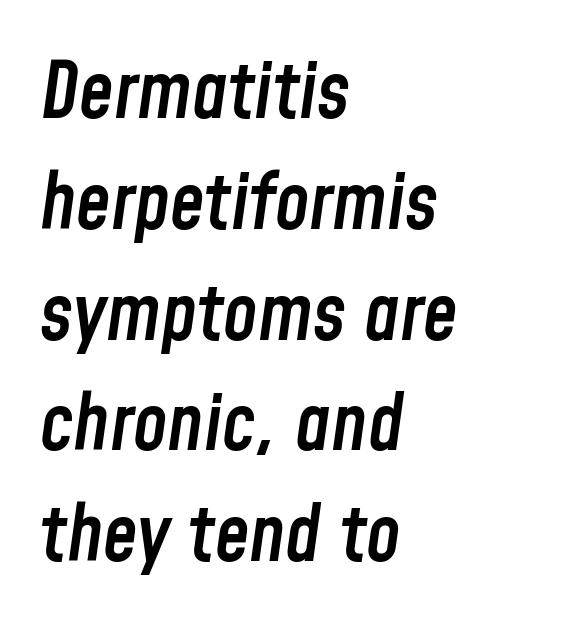
The image shows 78 px semibold, condensed type, italic (leaning right); set left-aligned, normal line spacing (1.42x), normal letter spacing, not underlined; low stroke contrast and a medium x-height.
